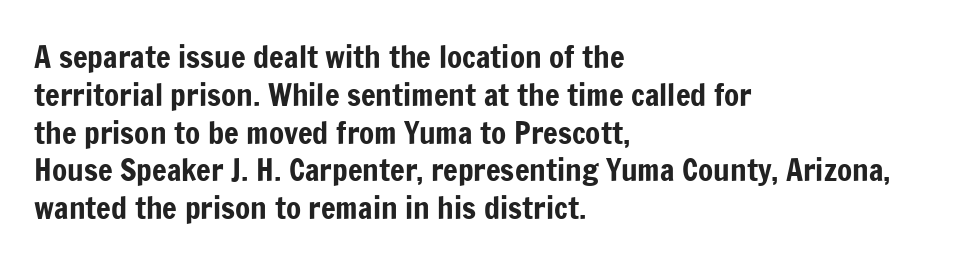
Q: Is the text italic (slanted)? A: No, it is upright.
Q: Is the typeface a serif or a sans-serif typeface? A: Sans-serif.
Q: Is the text underlined? A: No.
Q: How is the paragraph aligned? A: Left-aligned.
Q: Is the spacing between letters normal or unusually wide? A: Normal.
Q: Width (condensed, normal, or wide)? A: Condensed.
Q: Stroke contrast? A: Low.
Q: x-height? A: Medium.
Q: Monospaced? A: No.
